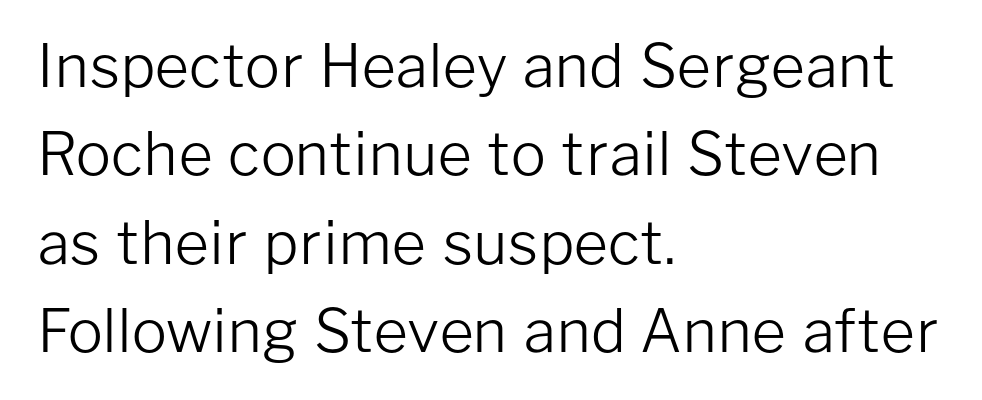
Q: Is the text bold? A: No.
Q: Is the text italic (slanted)? A: No, it is upright.
Q: Is the typeface a serif or a sans-serif typeface? A: Sans-serif.
Q: Is the text underlined? A: No.
Q: How is the paragraph aligned? A: Left-aligned.
Q: Is the spacing between letters normal or unusually wide? A: Normal.
Q: Is the spacing between lines tight, normal or loose? A: Normal.
Q: Width (condensed, normal, or wide)? A: Normal.
Q: Stroke contrast? A: Low.
Q: x-height? A: Medium.
Q: Monospaced? A: No.
